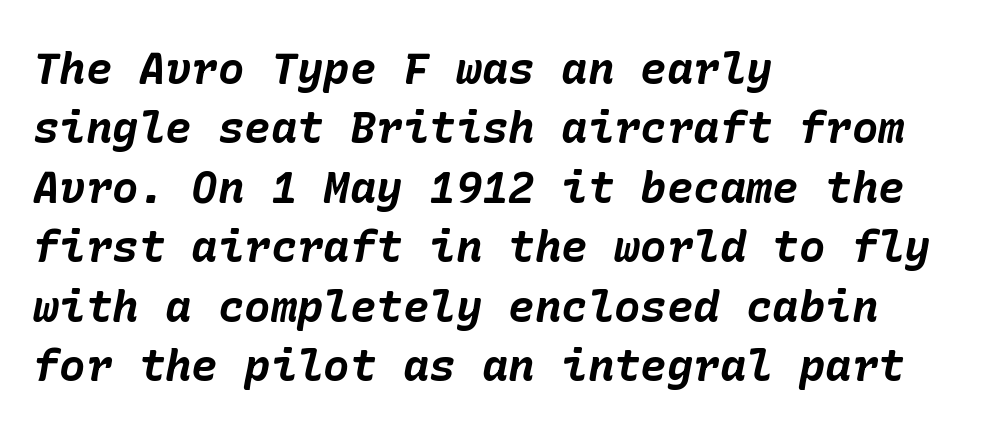
{"italic": "yes", "lean": "right", "slant_degrees": 10, "bold": "yes", "weight": "bold", "width": "normal", "stroke_contrast": "low", "x_height": "medium", "underline": "no", "align": "left", "line_spacing": "normal", "line_spacing_ratio": 1.35, "letter_spacing": "normal", "letter_spacing_em": 0.0, "glyph_px": 44}
